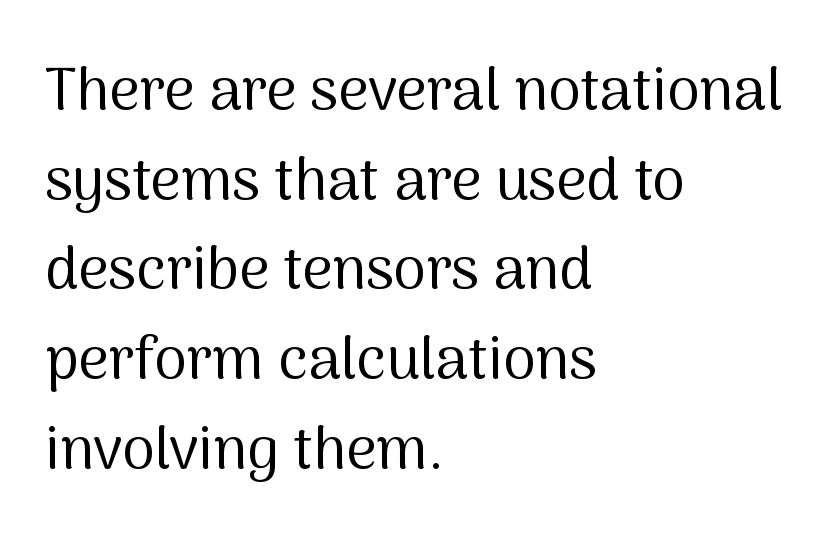
{"serif": "no", "italic": "no", "bold": "no", "weight": "regular", "width": "normal", "stroke_contrast": "medium", "x_height": "medium", "monospaced": "no", "underline": "no", "align": "left", "line_spacing": "normal", "line_spacing_ratio": 1.52, "letter_spacing": "normal", "letter_spacing_em": 0.0, "glyph_px": 59}
